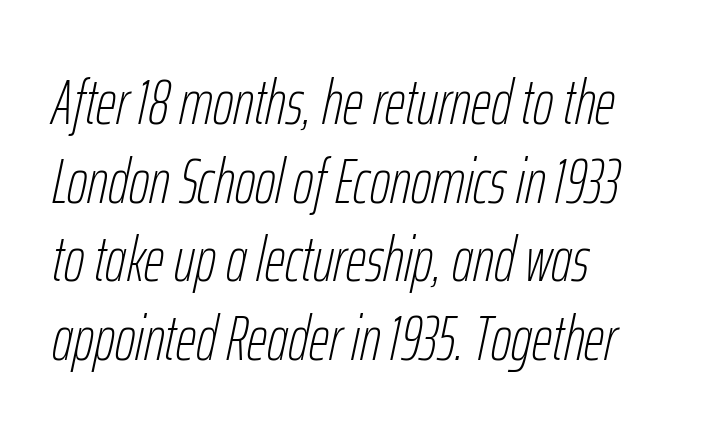
Q: Is the text bold? A: No.
Q: Is the text italic (slanted)? A: Yes, it leans right by about 12 degrees.
Q: Is the text underlined? A: No.
Q: How is the paragraph aligned? A: Left-aligned.
Q: Is the spacing between letters normal or unusually wide? A: Normal.
Q: Is the spacing between lines tight, normal or loose? A: Normal.
Q: Width (condensed, normal, or wide)? A: Condensed.
Q: Stroke contrast? A: Low.
Q: x-height? A: Medium.
Q: Monospaced? A: No.
